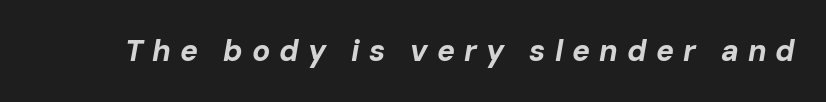
The rendering uses natural spacing where letterforms have individual widths. You can tell it's italic because the verticals aren't actually vertical. Caption: expanded tracking, letters set apart. Strokes here are thick enough to call this a true bold. The space beneath each line is pristine and unruled.
